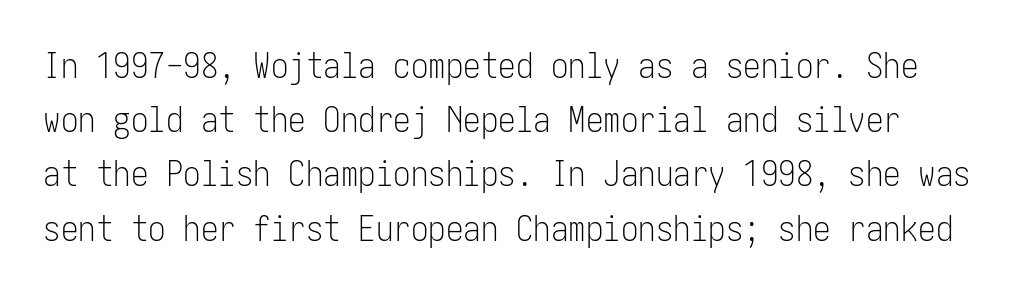
{"serif": "no", "italic": "no", "bold": "no", "weight": "light", "width": "condensed", "stroke_contrast": "low", "x_height": "medium", "underline": "no", "line_spacing": "normal", "line_spacing_ratio": 1.55, "letter_spacing": "normal", "letter_spacing_em": 0.0, "glyph_px": 35}
